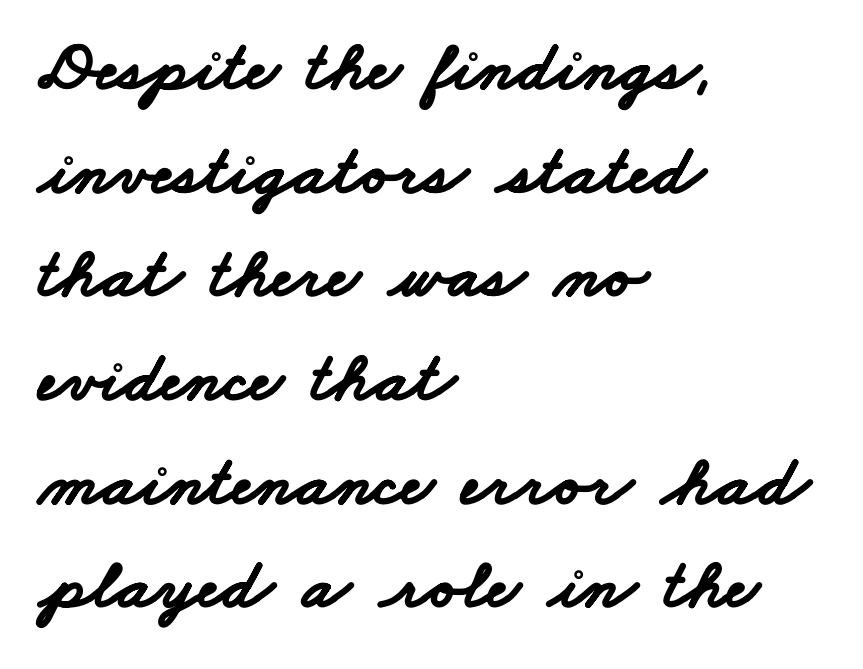
Standard letterfit; no display-style spreading of the glyphs. The rows are spaced the way most documents space them. Unlike a traditional serif, this face leaves its strokes unadorned. A clean baseline with only descenders dipping below it.
